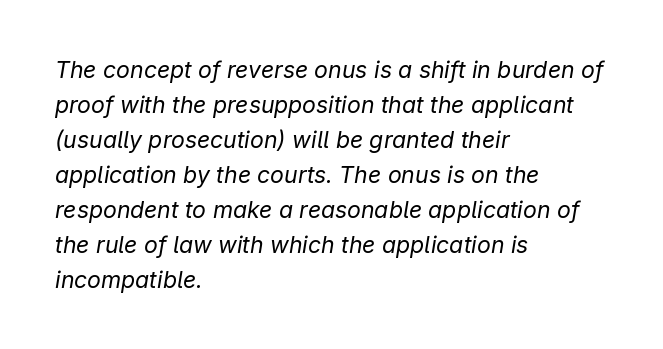
{"italic": "yes", "lean": "right", "slant_degrees": 9, "bold": "no", "underline": "no", "align": "left", "line_spacing": "normal", "line_spacing_ratio": 1.52, "letter_spacing": "normal", "letter_spacing_em": 0.0, "glyph_px": 23}
